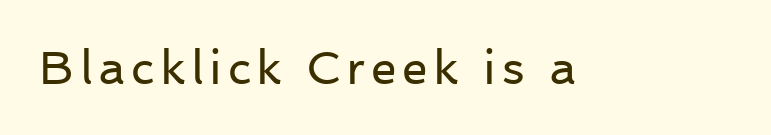
{"serif": "no", "italic": "no", "bold": "no", "weight": "regular", "width": "normal", "stroke_contrast": "low", "x_height": "medium", "monospaced": "no", "underline": "no", "glyph_px": 47}
